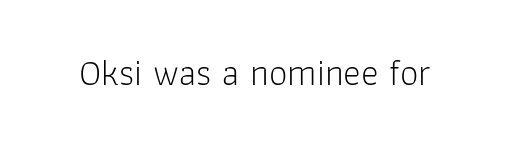
Unmarked baselines from the first word to the last. This is not heavy type; no bold has been used. The font's upright variant was chosen for this text. There is no visible air inserted between adjacent glyphs. These lines are rendered in a variable-pitch font. The characters display no serif detailing; their extremities are plain.
